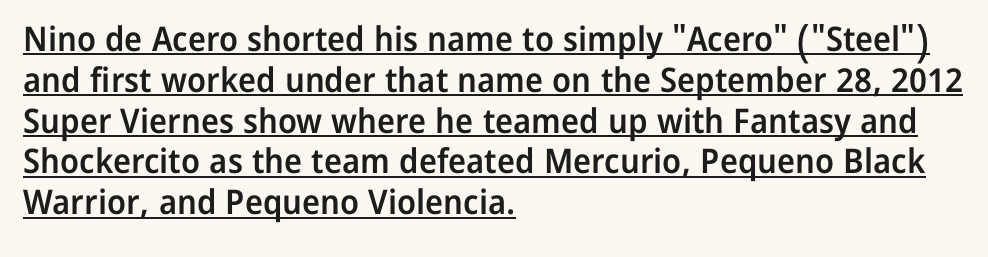
The image shows 34 px semibold sans-serif type, upright; set left-aligned, line spacing 1.2x, normal letter spacing, underlined; low stroke contrast and a medium x-height.
